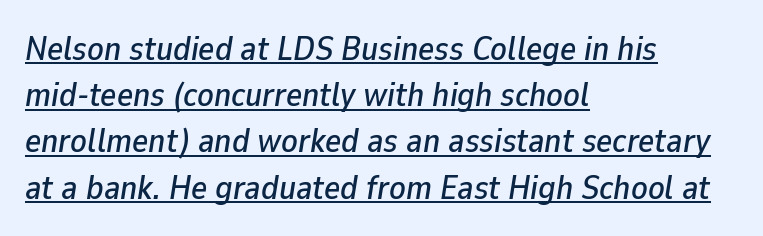
Baseline-to-baseline distance is the conventional proportion of letter height. Compared with undecorated copy, this sample adds a rule below the words. The paragraph has a hard left edge and a soft right edge. Slant detected: the letters are inclined. This sample has the flowing, uneven cadence of proportional lettering.
